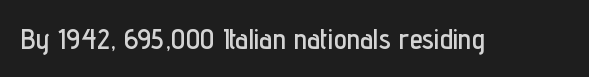
{"serif": "no", "italic": "no", "width": "condensed", "stroke_contrast": "low", "x_height": "medium", "monospaced": "no", "underline": "no", "letter_spacing": "normal", "letter_spacing_em": 0.0, "glyph_px": 29}
